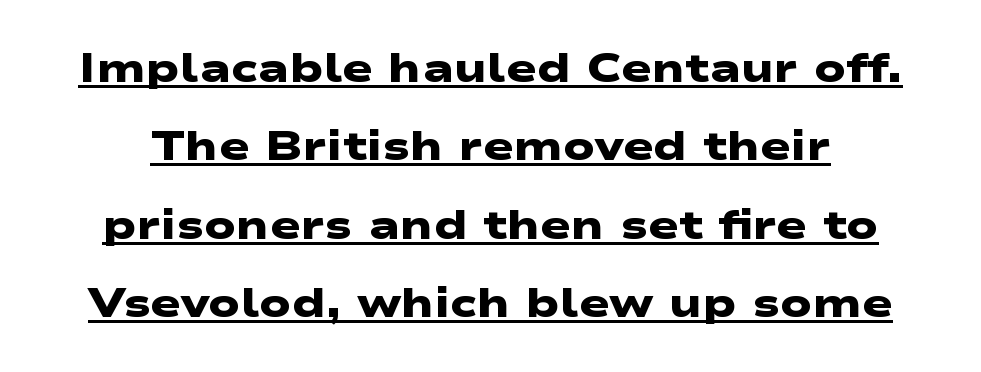
Q: Is the text bold? A: Yes.
Q: Is the typeface a serif or a sans-serif typeface? A: Sans-serif.
Q: Is the text underlined? A: Yes.
Q: Is the spacing between letters normal or unusually wide? A: Normal.
Q: Is the spacing between lines tight, normal or loose? A: Loose.
Q: Width (condensed, normal, or wide)? A: Wide.
Q: Stroke contrast? A: Low.
Q: x-height? A: Medium.
Q: Monospaced? A: No.
